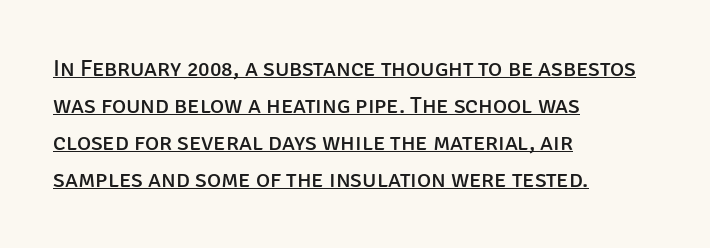
A typesetter would mark this as roman, not italic. The passage shown stacks its lines at a standard gap. The face used here appears with an underline applied. In CSS terms this would be text-align: left.
